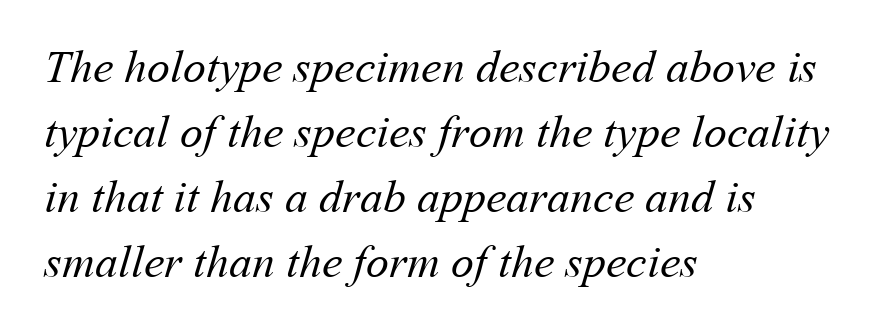
Q: Is the text bold? A: No.
Q: Is the text underlined? A: No.
Q: How is the paragraph aligned? A: Left-aligned.
Q: Is the spacing between letters normal or unusually wide? A: Normal.
Q: Is the spacing between lines tight, normal or loose? A: Normal.
Q: Width (condensed, normal, or wide)? A: Normal.
Q: Stroke contrast? A: Medium.
Q: x-height? A: Medium.
Q: Monospaced? A: No.
